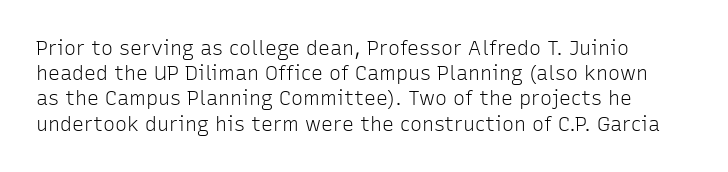
{"italic": "no", "bold": "no", "underline": "no", "line_spacing": "normal", "line_spacing_ratio": 1.26, "letter_spacing": "normal", "letter_spacing_em": 0.0, "glyph_px": 20}
